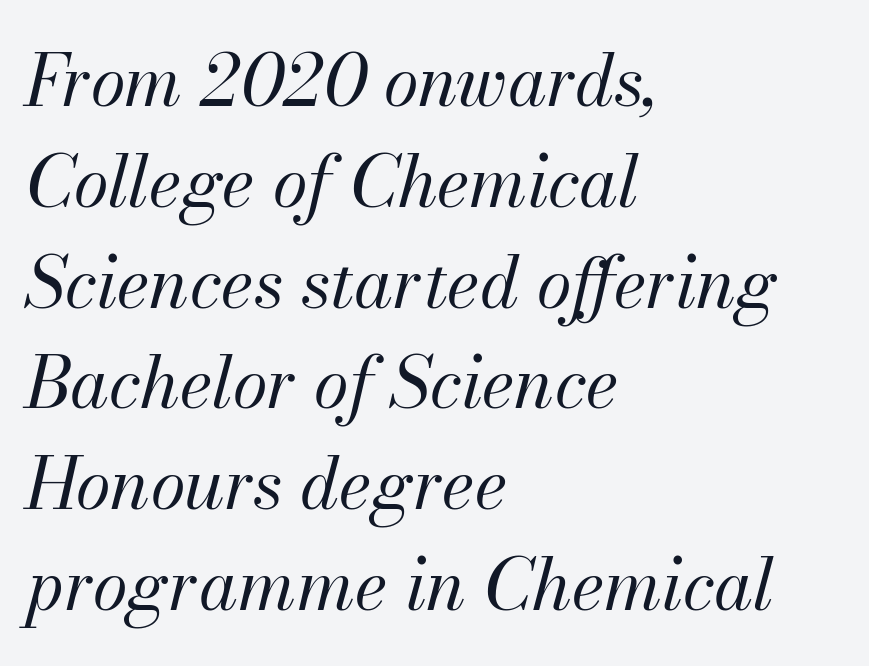
The image shows 71 px regular-weight type, italic (leaning right); set left-aligned, normal line spacing (1.42x), normal letter spacing, not underlined; medium stroke contrast and a small x-height.
